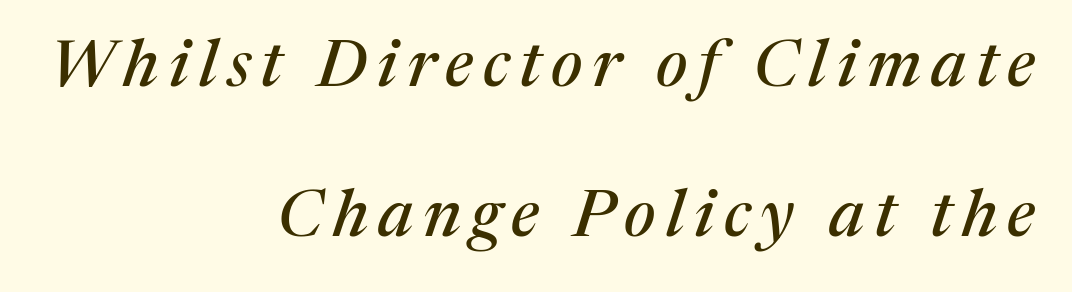
Q: Is the text italic (slanted)? A: Yes, it leans right by about 17 degrees.
Q: Is the typeface a serif or a sans-serif typeface? A: Serif.
Q: Is the text underlined? A: No.
Q: How is the paragraph aligned? A: Right-aligned.
Q: Is the spacing between lines tight, normal or loose? A: Loose.
Q: Width (condensed, normal, or wide)? A: Normal.
Q: Stroke contrast? A: Medium.
Q: x-height? A: Medium.
Q: Monospaced? A: No.
